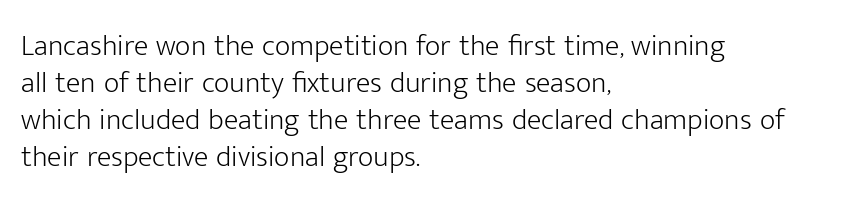
Typeset ragged right — the left edge is the straight one. Glyph-to-glyph distance matches everyday printed text. Think of a printed novel: that variable character pitch is what you see here. Summary of weight: not heavy and not bold. A typesetter would label this face a sans.
